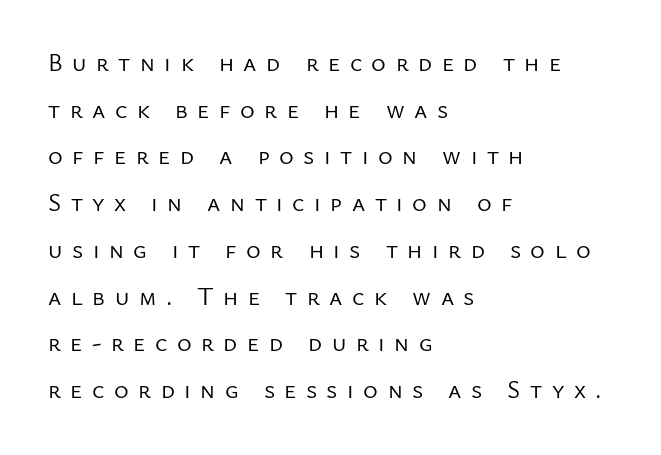
Q: Is the text bold? A: No.
Q: Is the text italic (slanted)? A: No, it is upright.
Q: Is the text underlined? A: No.
Q: How is the paragraph aligned? A: Left-aligned.
Q: Is the spacing between letters normal or unusually wide? A: Unusually wide.
